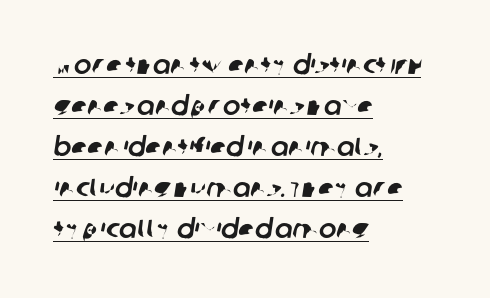
Which margin do the lines hug? The left one — the right edge is uneven. Regular leading. Has an underline been added? It has. Look at the tracking — it's just the regular setting, nothing added.
